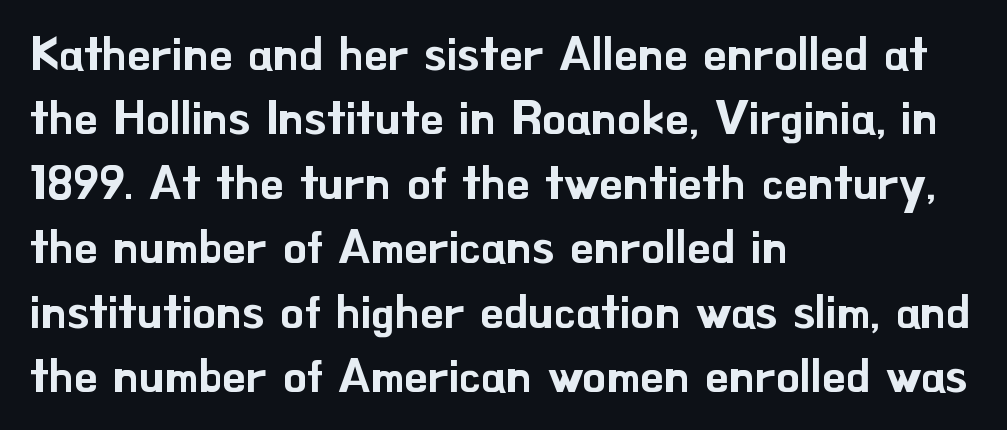
{"serif": "no", "italic": "no", "width": "normal", "stroke_contrast": "low", "x_height": "small", "monospaced": "no", "underline": "no", "align": "left", "line_spacing": "normal", "line_spacing_ratio": 1.37, "letter_spacing": "normal", "letter_spacing_em": 0.0, "glyph_px": 47}
